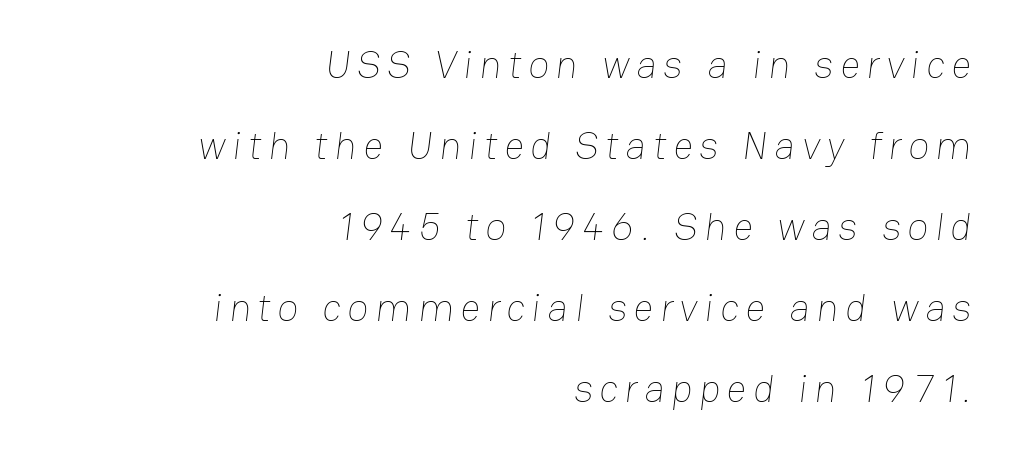
{"bold": "no", "weight": "thin", "width": "normal", "stroke_contrast": "low", "x_height": "medium", "monospaced": "no", "underline": "no", "align": "right", "line_spacing": "loose", "line_spacing_ratio": 2.08, "glyph_px": 39}
